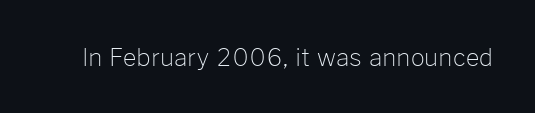
The image shows 24 px text type, upright; set normal letter spacing, not underlined.
